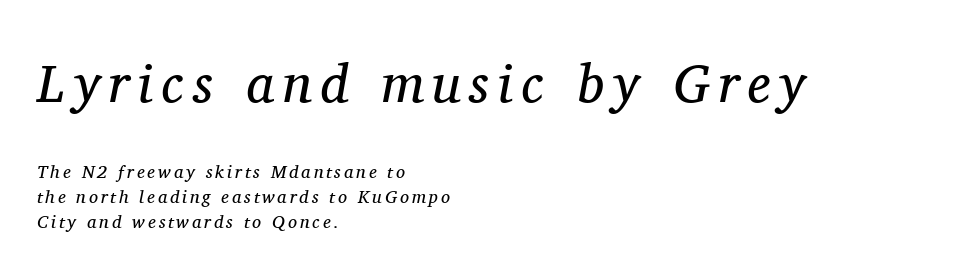
Interline gaps are of average width in this sample. These lines are rendered in a variable-pitch font. Is the block centered? No — it sits flush against the left margin. Words float on clear page, feet unadorned. Is this a sans? No — the strokes have serifs.
